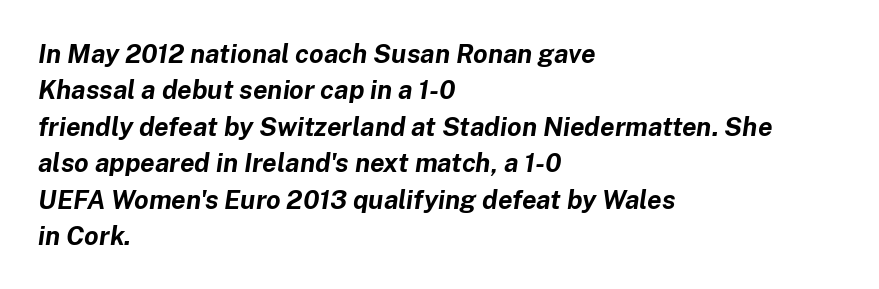
The image shows 26 px bold type, italic (leaning right); set left-aligned, normal line spacing (1.4x), normal letter spacing, not underlined.
